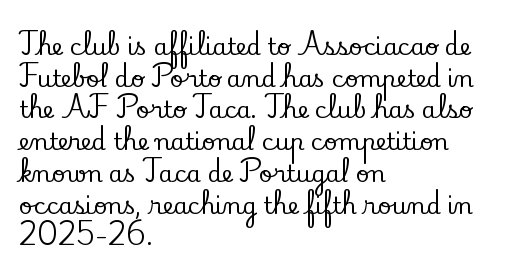
The tracking reads as untouched default to a designer's eye. These lines were composed using upright roman letters. A clean baseline with only descenders dipping below it. The designer left line spacing at the default. The lines are quadded left.
